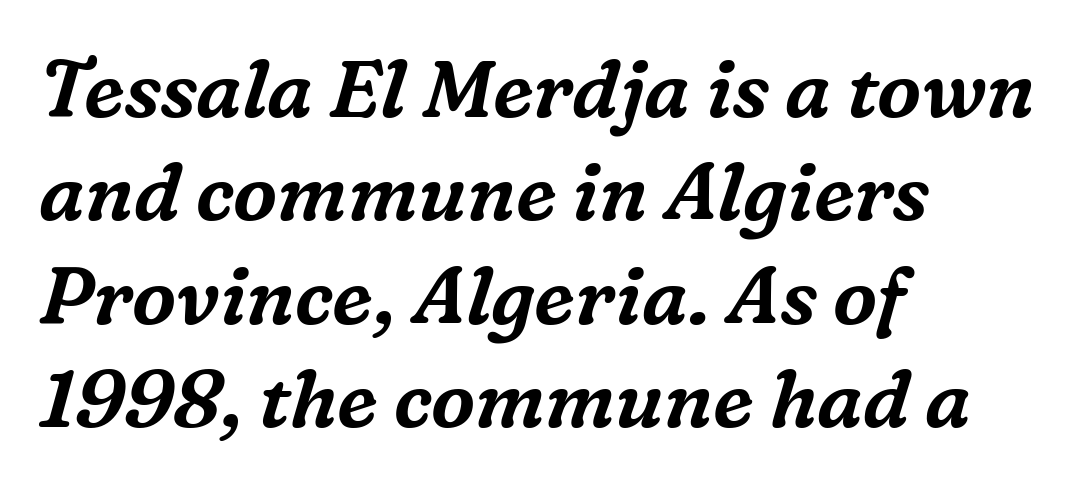
The space between consecutive lines is moderate. Leftover space on each line is placed entirely after the last word. In terms of posture, this sample is oblique. Underlining? Definitely not there.
